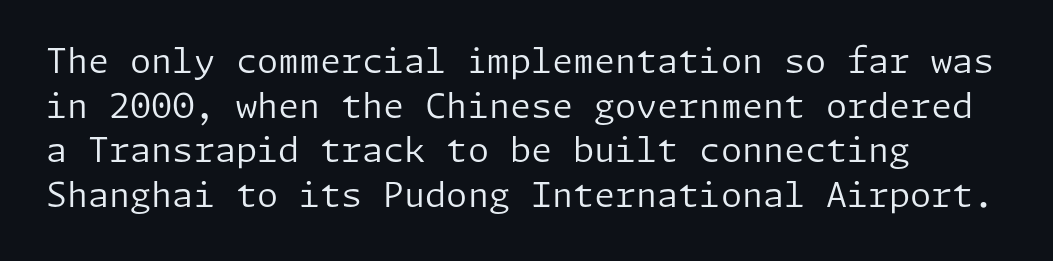
{"serif": "no", "italic": "no", "bold": "no", "weight": "regular", "width": "normal", "stroke_contrast": "low", "x_height": "medium", "underline": "no", "align": "left", "line_spacing": "normal", "line_spacing_ratio": 1.31, "letter_spacing": "normal", "letter_spacing_em": 0.0, "glyph_px": 34}
